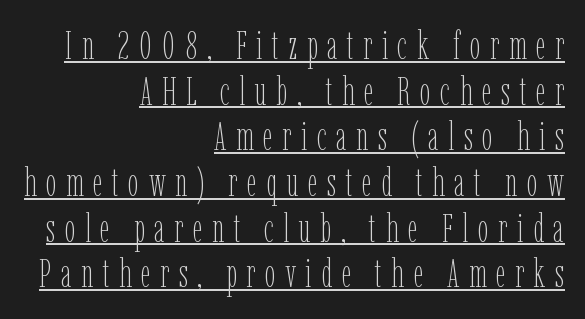
Q: Is the text bold? A: No.
Q: Is the text italic (slanted)? A: No, it is upright.
Q: Is the text underlined? A: Yes.
Q: How is the paragraph aligned? A: Right-aligned.
Q: Is the spacing between letters normal or unusually wide? A: Unusually wide.
Q: Width (condensed, normal, or wide)? A: Condensed.
Q: Stroke contrast? A: Low.
Q: x-height? A: Medium.
Q: Monospaced? A: No.
